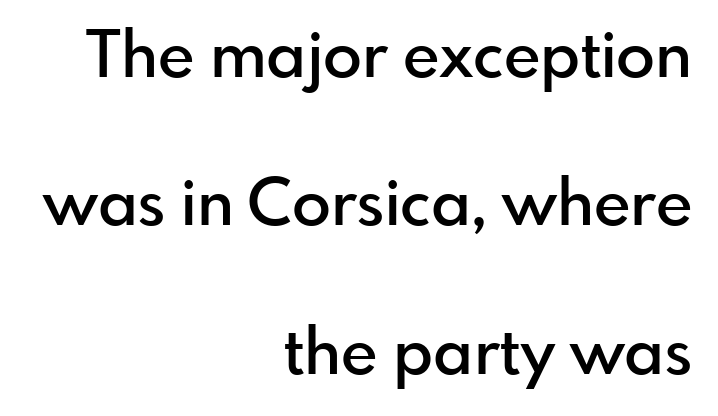
Q: Is the text bold? A: Semi-bold.
Q: Is the text italic (slanted)? A: No, it is upright.
Q: Is the typeface a serif or a sans-serif typeface? A: Sans-serif.
Q: Is the text underlined? A: No.
Q: How is the paragraph aligned? A: Right-aligned.
Q: Is the spacing between letters normal or unusually wide? A: Normal.
Q: Is the spacing between lines tight, normal or loose? A: Loose.
Q: Width (condensed, normal, or wide)? A: Normal.
Q: Stroke contrast? A: Low.
Q: x-height? A: Small.
Q: Monospaced? A: No.
